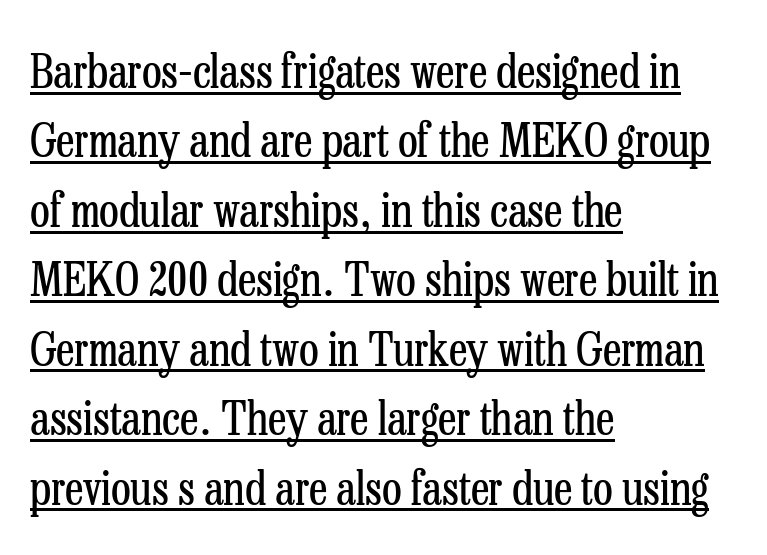
Standard letterfit; no display-style spreading of the glyphs. Is this a sans? No — the strokes have serifs. These lines are set flush left with a ragged right edge. The letters stand straight up with perfectly vertical stems. Here the designer chose a conventional face with non-uniform glyph widths.
